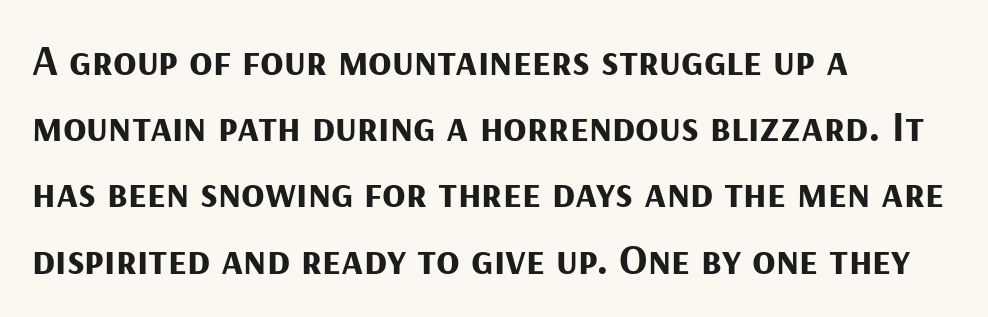
{"serif": "no", "italic": "no", "bold": "yes", "weight": "bold", "width": "normal", "stroke_contrast": "medium", "x_height": "medium", "monospaced": "no", "underline": "no", "align": "left", "line_spacing": "normal", "line_spacing_ratio": 1.54, "letter_spacing": "normal", "letter_spacing_em": 0.0, "glyph_px": 43}
